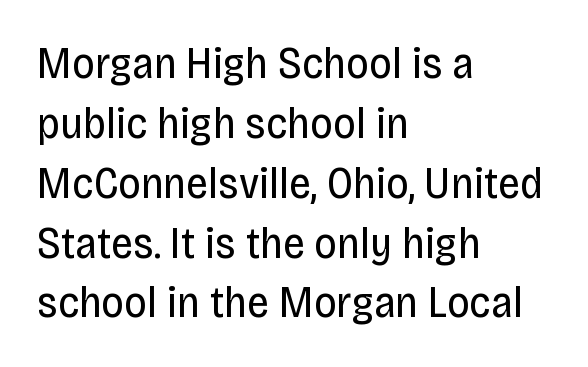
Q: Is the text bold? A: No.
Q: Is the text italic (slanted)? A: No, it is upright.
Q: Is the typeface a serif or a sans-serif typeface? A: Sans-serif.
Q: Is the text underlined? A: No.
Q: How is the paragraph aligned? A: Left-aligned.
Q: Is the spacing between letters normal or unusually wide? A: Normal.
Q: Is the spacing between lines tight, normal or loose? A: Normal.
Q: Width (condensed, normal, or wide)? A: Condensed.
Q: Stroke contrast? A: Low.
Q: x-height? A: Large.
Q: Monospaced? A: No.
